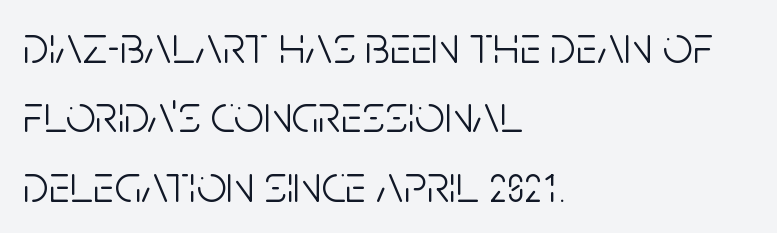
Spacing verdict: proportional, widths tailored to each character. The cut favours lightness, reaching ordinary text weight at its darkest. Ascenders rise straight up at ninety degrees. Horizontally, the lines are justified to the leading edge only.
